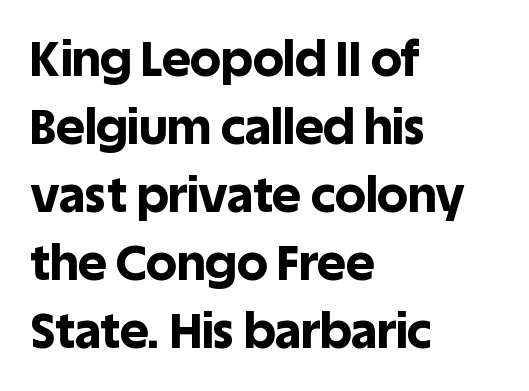
Q: Is the text bold? A: Yes.
Q: Is the text italic (slanted)? A: No, it is upright.
Q: Is the typeface a serif or a sans-serif typeface? A: Sans-serif.
Q: Is the text underlined? A: No.
Q: How is the paragraph aligned? A: Left-aligned.
Q: Is the spacing between letters normal or unusually wide? A: Normal.
Q: Is the spacing between lines tight, normal or loose? A: Normal.
Q: Width (condensed, normal, or wide)? A: Normal.
Q: x-height? A: Large.
Q: Monospaced? A: No.
